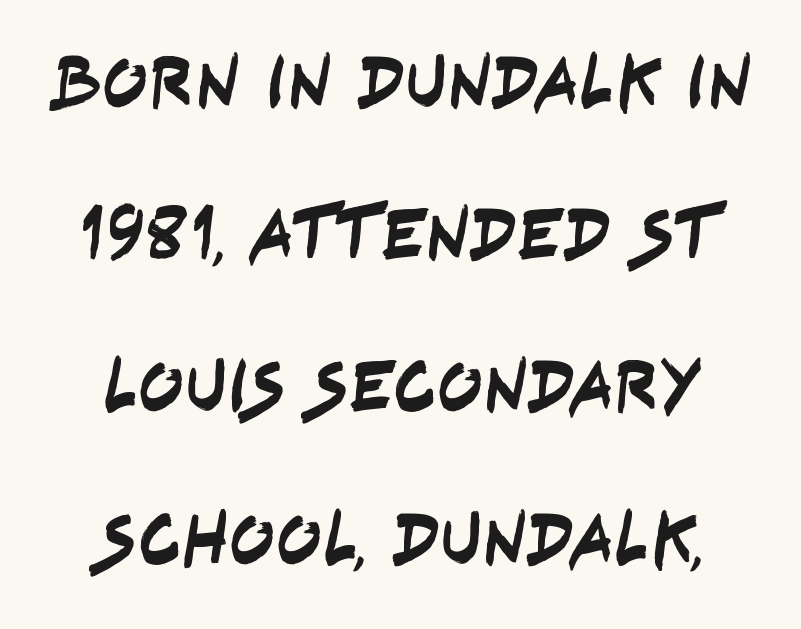
The image shows 75 px condensed sans-serif type; set loose line spacing (2.03x), normal letter spacing, not underlined; low stroke contrast and a large x-height.
